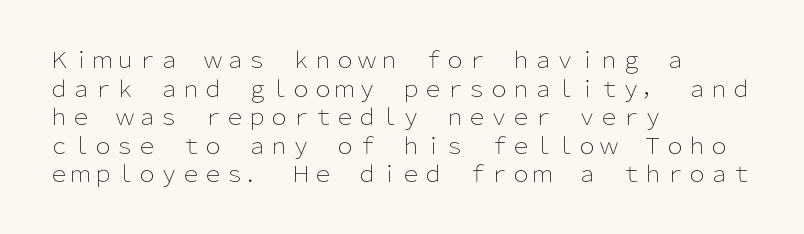
Check the space under the baseline: it is left empty. Characters follow at the spacing the type designer built in. These glyphs show unthickened strokes, regular width or finer. This is the regular roman posture of the typeface. A typesetter would call this leading conventional body-copy spacing. The compositor pushed each line to the left boundary.
